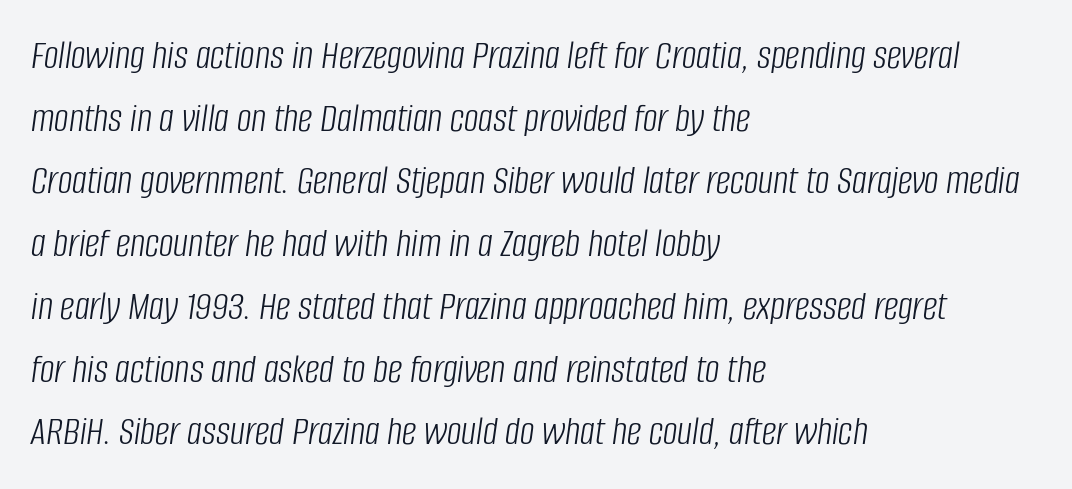
Q: Is the text bold? A: No.
Q: Is the text italic (slanted)? A: Yes, it leans right by about 8 degrees.
Q: Is the text underlined? A: No.
Q: How is the paragraph aligned? A: Left-aligned.
Q: Is the spacing between letters normal or unusually wide? A: Normal.
Q: Is the spacing between lines tight, normal or loose? A: Normal.
Q: Width (condensed, normal, or wide)? A: Condensed.
Q: Stroke contrast? A: Low.
Q: x-height? A: Large.
Q: Monospaced? A: No.
